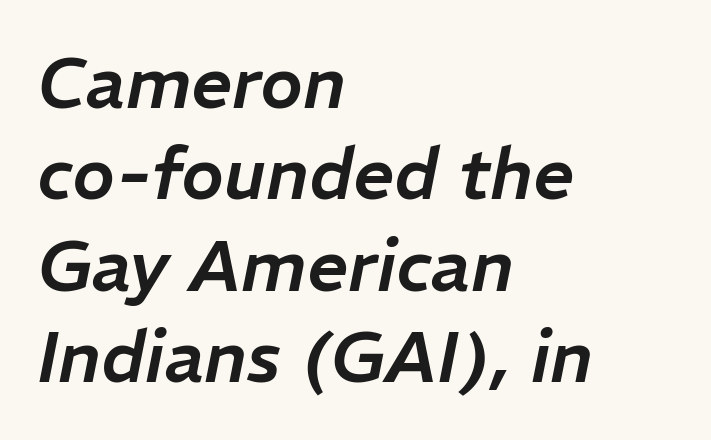
The image shows 72 px text type, italic (leaning right); set left-aligned, normal line spacing (1.27x), normal letter spacing, not underlined; low stroke contrast and a medium x-height.
